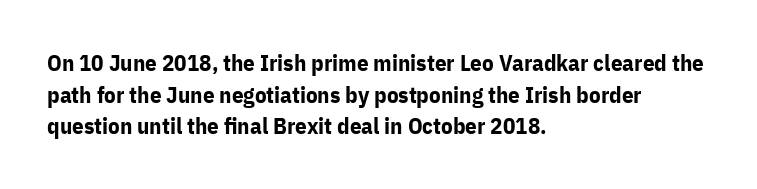
Q: Is the text bold? A: Yes.
Q: Is the text italic (slanted)? A: No, it is upright.
Q: Is the text underlined? A: No.
Q: How is the paragraph aligned? A: Left-aligned.
Q: Is the spacing between letters normal or unusually wide? A: Normal.
Q: Is the spacing between lines tight, normal or loose? A: Normal.
